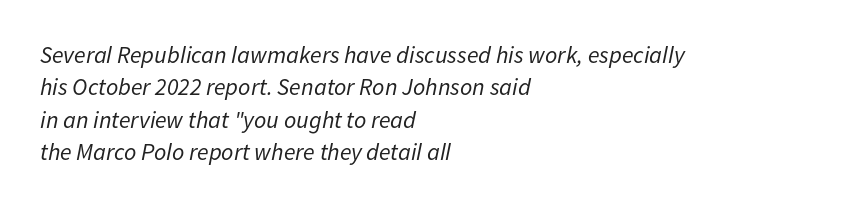
There is no visible air inserted between adjacent glyphs. The baseline area is clear. Vertical spacing — default. Every character sits at an angle, as italics do.
